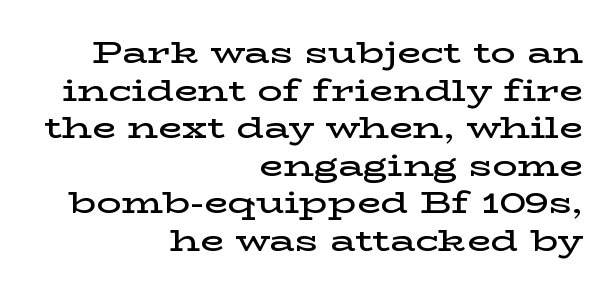
Q: Is the text bold? A: Semi-bold.
Q: Is the text italic (slanted)? A: No, it is upright.
Q: Is the typeface a serif or a sans-serif typeface? A: Serif.
Q: Is the text underlined? A: No.
Q: How is the paragraph aligned? A: Right-aligned.
Q: Is the spacing between letters normal or unusually wide? A: Normal.
Q: Width (condensed, normal, or wide)? A: Wide.
Q: Stroke contrast? A: Low.
Q: x-height? A: Medium.
Q: Monospaced? A: No.
